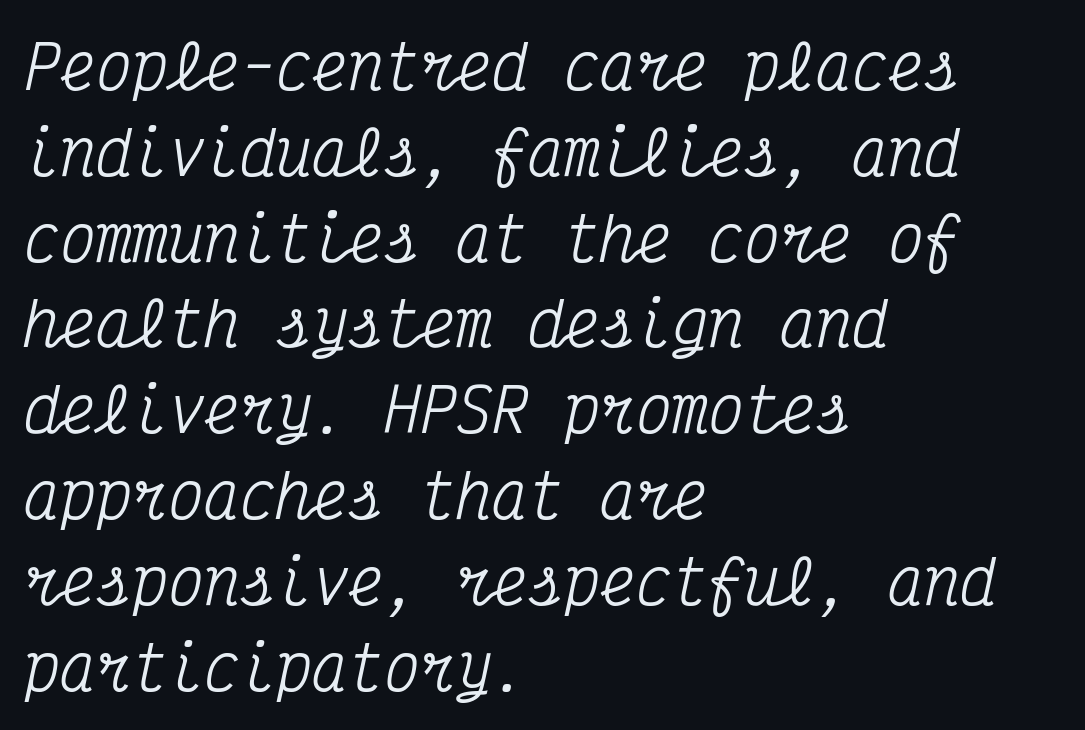
The image shows 60 px condensed serif type, italic (leaning right), monospaced; set left-aligned, normal line spacing (1.43x), normal letter spacing, not underlined; medium stroke contrast and a medium x-height.
